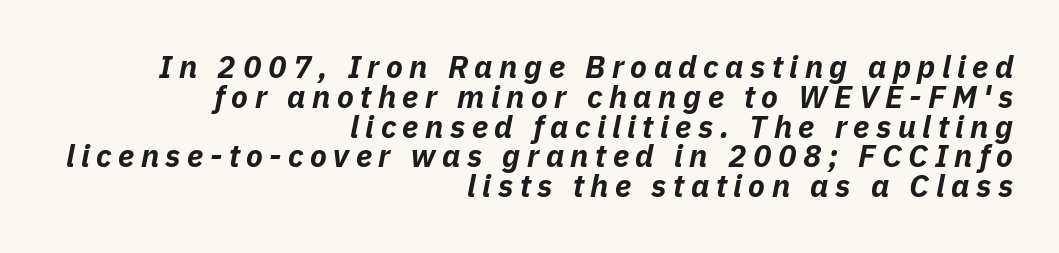
Q: Is the text bold? A: Yes.
Q: Is the text italic (slanted)? A: Yes, it leans right by about 11 degrees.
Q: Is the text underlined? A: No.
Q: How is the paragraph aligned? A: Right-aligned.
Q: Is the spacing between letters normal or unusually wide? A: Unusually wide.
Q: Is the spacing between lines tight, normal or loose? A: Tight.
Q: Width (condensed, normal, or wide)? A: Normal.
Q: Stroke contrast? A: Low.
Q: x-height? A: Medium.
Q: Monospaced? A: No.
